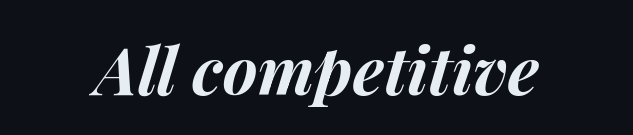
{"italic": "yes", "lean": "right", "slant_degrees": 14, "bold": "yes", "weight": "bold", "width": "normal", "stroke_contrast": "medium", "x_height": "medium", "monospaced": "no", "underline": "no", "letter_spacing": "normal", "letter_spacing_em": 0.0, "glyph_px": 66}
